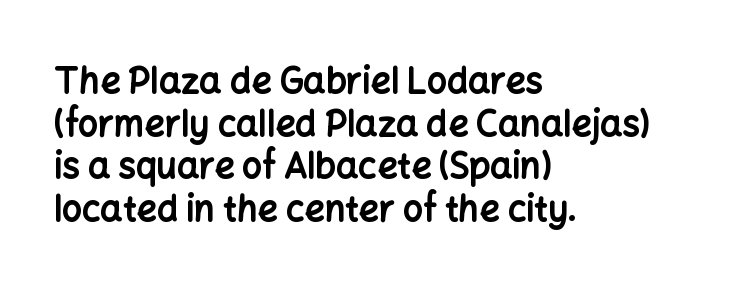
The image shows 35 px bold sans-serif type, upright; set left-aligned, line spacing 1.22x, normal letter spacing, not underlined; low stroke contrast and a medium x-height.
